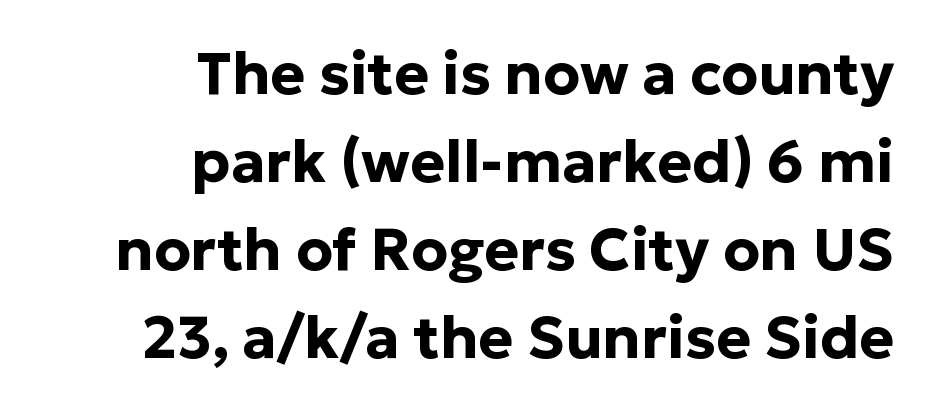
{"serif": "no", "italic": "no", "bold": "yes", "weight": "bold", "width": "normal", "stroke_contrast": "low", "x_height": "medium", "monospaced": "no", "underline": "no", "align": "right", "line_spacing": "normal", "line_spacing_ratio": 1.49, "letter_spacing": "normal", "letter_spacing_em": 0.0, "glyph_px": 59}
